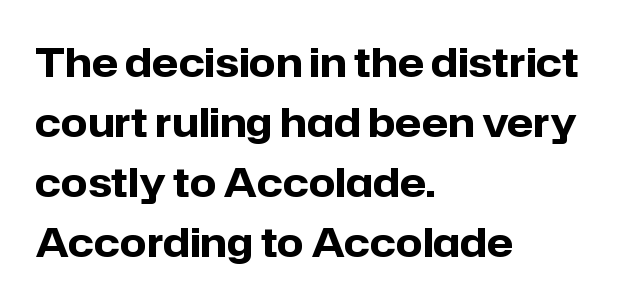
{"serif": "no", "italic": "no", "bold": "yes", "weight": "heavy", "width": "normal", "stroke_contrast": "low", "x_height": "medium", "monospaced": "no", "underline": "no", "align": "left", "line_spacing": "normal", "line_spacing_ratio": 1.54, "letter_spacing": "normal", "letter_spacing_em": 0.0, "glyph_px": 39}
